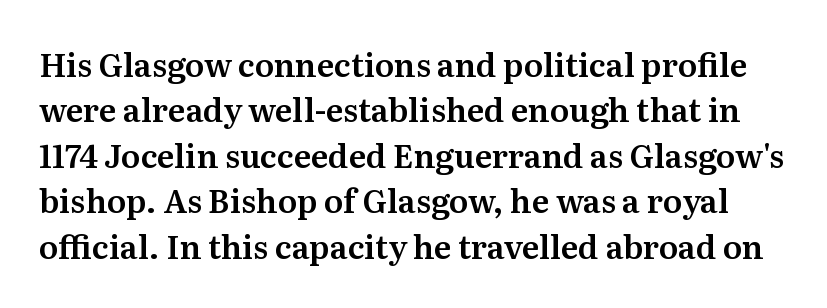
Q: Is the text italic (slanted)? A: No, it is upright.
Q: Is the typeface a serif or a sans-serif typeface? A: Serif.
Q: Is the text underlined? A: No.
Q: Is the spacing between letters normal or unusually wide? A: Normal.
Q: Is the spacing between lines tight, normal or loose? A: Normal.
Q: Width (condensed, normal, or wide)? A: Normal.
Q: Stroke contrast? A: Medium.
Q: x-height? A: Medium.
Q: Monospaced? A: No.
